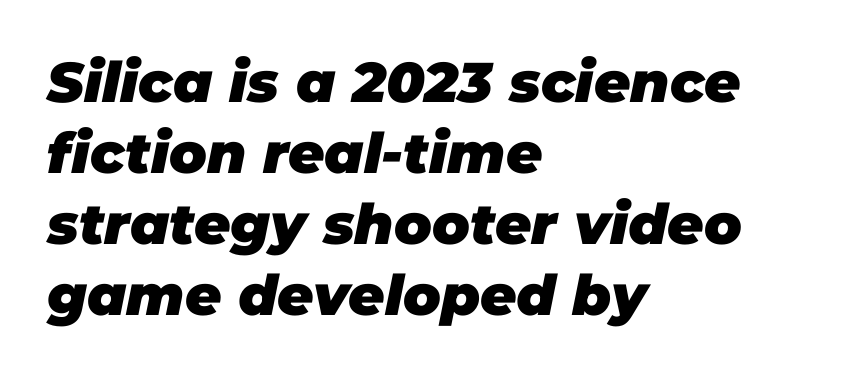
Q: Is the text bold? A: Yes.
Q: Is the text italic (slanted)? A: Yes, it leans right by about 11 degrees.
Q: Is the text underlined? A: No.
Q: How is the paragraph aligned? A: Left-aligned.
Q: Is the spacing between letters normal or unusually wide? A: Normal.
Q: Is the spacing between lines tight, normal or loose? A: Normal.
Q: Width (condensed, normal, or wide)? A: Normal.
Q: Stroke contrast? A: Low.
Q: x-height? A: Large.
Q: Monospaced? A: No.
